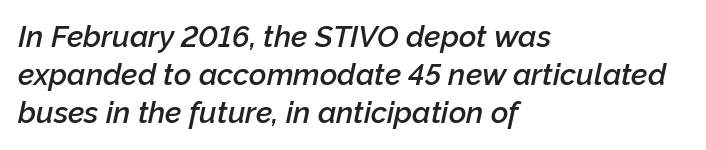
The image shows 30 px semibold type, italic (leaning right); set left-aligned, normal line spacing (1.27x), normal letter spacing, not underlined; low stroke contrast and a medium x-height.
